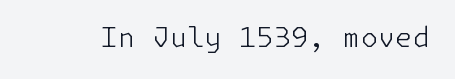
The image shows 28 px light sans-serif type, upright; set normal letter spacing, not underlined; low stroke contrast and a medium x-height.
